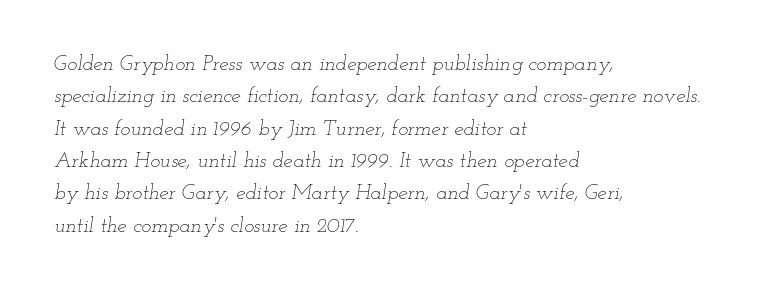
Q: Is the text bold? A: No.
Q: Is the text italic (slanted)? A: Yes, it leans right by about 12 degrees.
Q: Is the text underlined? A: No.
Q: How is the paragraph aligned? A: Left-aligned.
Q: Is the spacing between letters normal or unusually wide? A: Normal.
Q: Is the spacing between lines tight, normal or loose? A: Normal.
